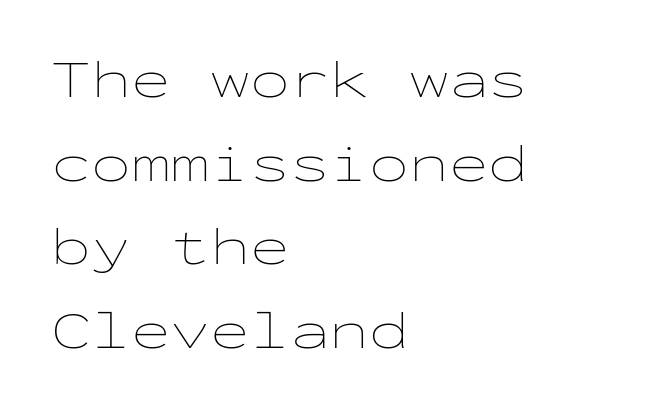
The image shows 53 px thin, wide type, upright, monospaced; set left-aligned, normal line spacing (1.58x), normal letter spacing, not underlined; low stroke contrast and a medium x-height.
